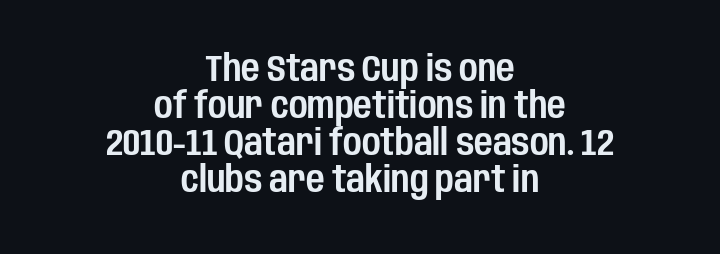
Q: Is the text italic (slanted)? A: No, it is upright.
Q: Is the typeface a serif or a sans-serif typeface? A: Sans-serif.
Q: Is the text underlined? A: No.
Q: How is the paragraph aligned? A: Centered.
Q: Is the spacing between letters normal or unusually wide? A: Normal.
Q: Is the spacing between lines tight, normal or loose? A: Tight.
Q: Width (condensed, normal, or wide)? A: Condensed.
Q: Stroke contrast? A: Low.
Q: x-height? A: Large.
Q: Monospaced? A: No.
